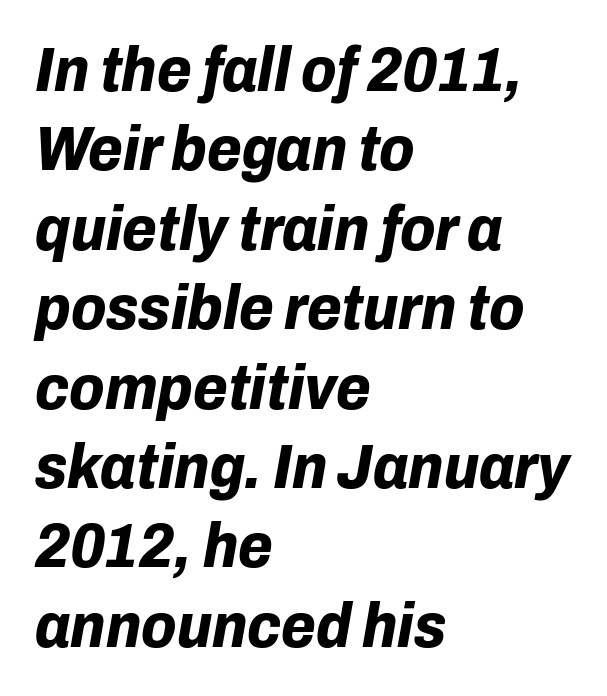
{"italic": "yes", "lean": "right", "slant_degrees": 10, "bold": "yes", "weight": "bold", "width": "normal", "stroke_contrast": "low", "x_height": "medium", "monospaced": "no", "underline": "no", "align": "left", "line_spacing": "normal", "line_spacing_ratio": 1.26, "letter_spacing": "normal", "letter_spacing_em": 0.0, "glyph_px": 63}
